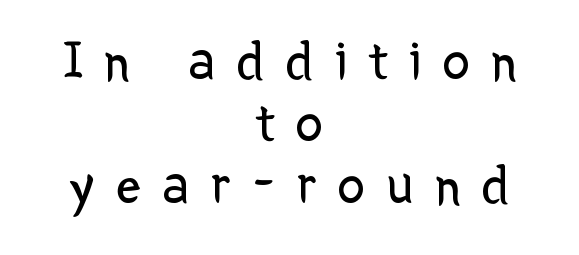
{"serif": "no", "italic": "no", "bold": "no", "weight": "regular", "width": "normal", "stroke_contrast": "low", "x_height": "medium", "monospaced": "no", "underline": "no", "align": "center", "line_spacing": "tight", "line_spacing_ratio": 1.13, "letter_spacing": "wide", "letter_spacing_em": 0.39, "glyph_px": 55}
